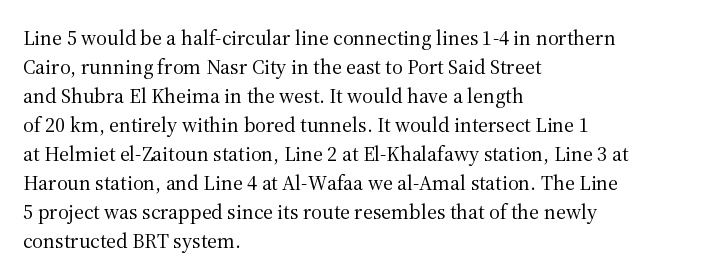
Q: Is the text bold? A: No.
Q: Is the text italic (slanted)? A: No, it is upright.
Q: Is the text underlined? A: No.
Q: How is the paragraph aligned? A: Left-aligned.
Q: Is the spacing between letters normal or unusually wide? A: Normal.
Q: Is the spacing between lines tight, normal or loose? A: Normal.
